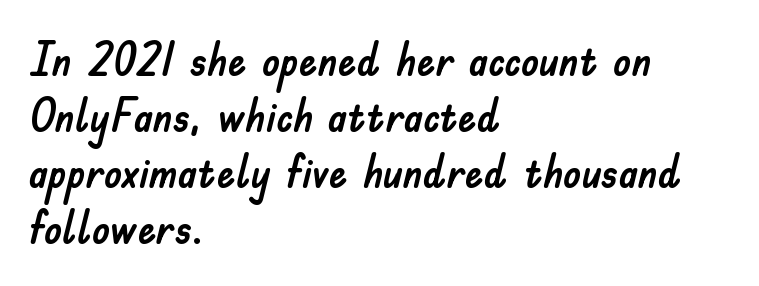
Q: Is the text italic (slanted)? A: Yes.
Q: Is the typeface a serif or a sans-serif typeface? A: Sans-serif.
Q: Is the text underlined? A: No.
Q: How is the paragraph aligned? A: Left-aligned.
Q: Is the spacing between letters normal or unusually wide? A: Normal.
Q: Width (condensed, normal, or wide)? A: Normal.
Q: Stroke contrast? A: Low.
Q: x-height? A: Small.
Q: Monospaced? A: No.
